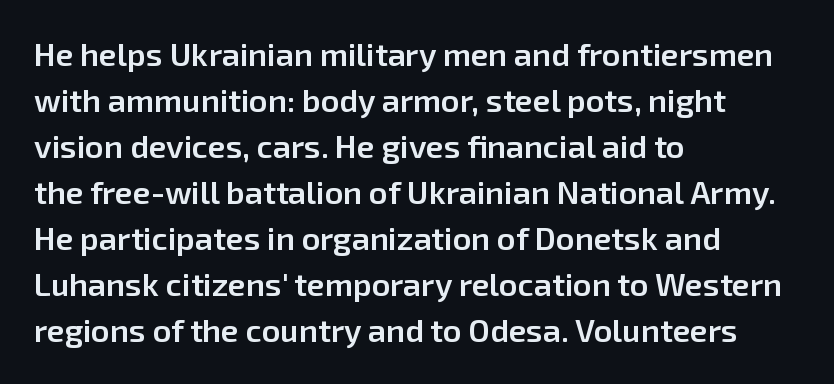
The setting favours the left margin, as ordinary paragraphs usually do. Look at the tracking — it's just the regular setting, nothing added. You could not count columns in this text — the font is proportionally spaced. A typesetter would mark this as roman, not italic. The face used here is a sans, in the tradition of grotesques and geometrics. A bare baseline throughout the passage.
